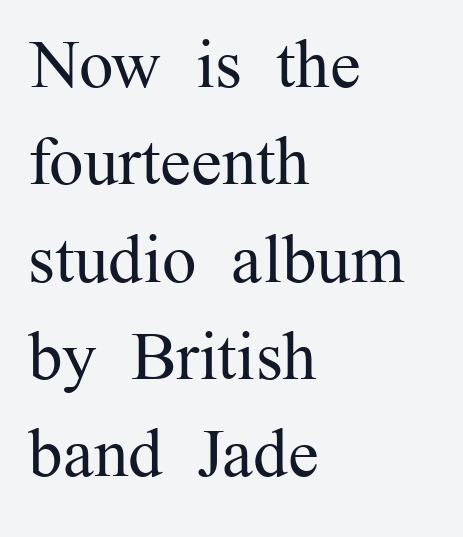
The image shows 69 px regular-weight serif type, upright; set left-aligned, normal line spacing (1.41x), normal letter spacing, not underlined; medium stroke contrast and a medium x-height.
